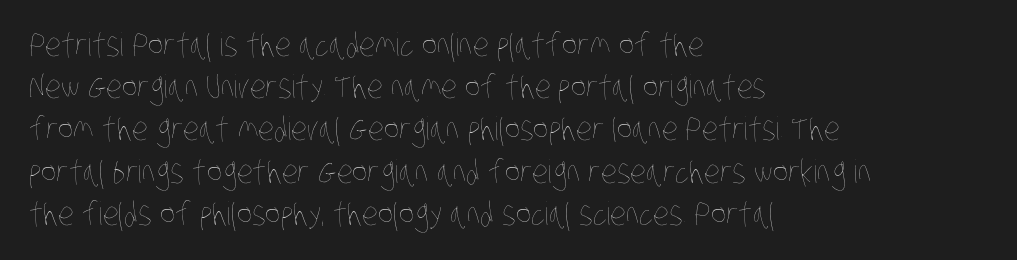
Q: Is the text bold? A: No.
Q: Is the text underlined? A: No.
Q: How is the paragraph aligned? A: Left-aligned.
Q: Is the spacing between letters normal or unusually wide? A: Normal.
Q: Is the spacing between lines tight, normal or loose? A: Normal.
Q: Width (condensed, normal, or wide)? A: Condensed.
Q: Stroke contrast? A: Low.
Q: x-height? A: Large.
Q: Monospaced? A: No.
